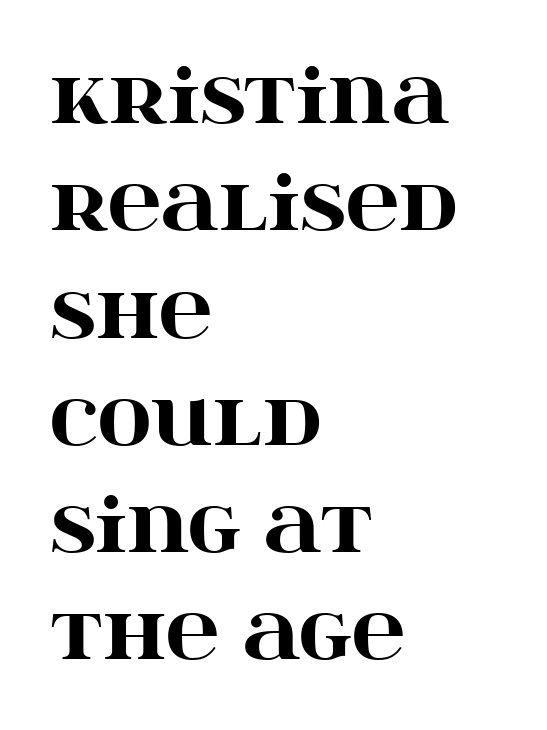
Q: Is the text bold? A: Yes.
Q: Is the text italic (slanted)? A: No, it is upright.
Q: Is the typeface a serif or a sans-serif typeface? A: Serif.
Q: Is the text underlined? A: No.
Q: How is the paragraph aligned? A: Left-aligned.
Q: Is the spacing between letters normal or unusually wide? A: Normal.
Q: Is the spacing between lines tight, normal or loose? A: Normal.
Q: Width (condensed, normal, or wide)? A: Wide.
Q: Stroke contrast? A: High.
Q: x-height? A: Large.
Q: Monospaced? A: No.
